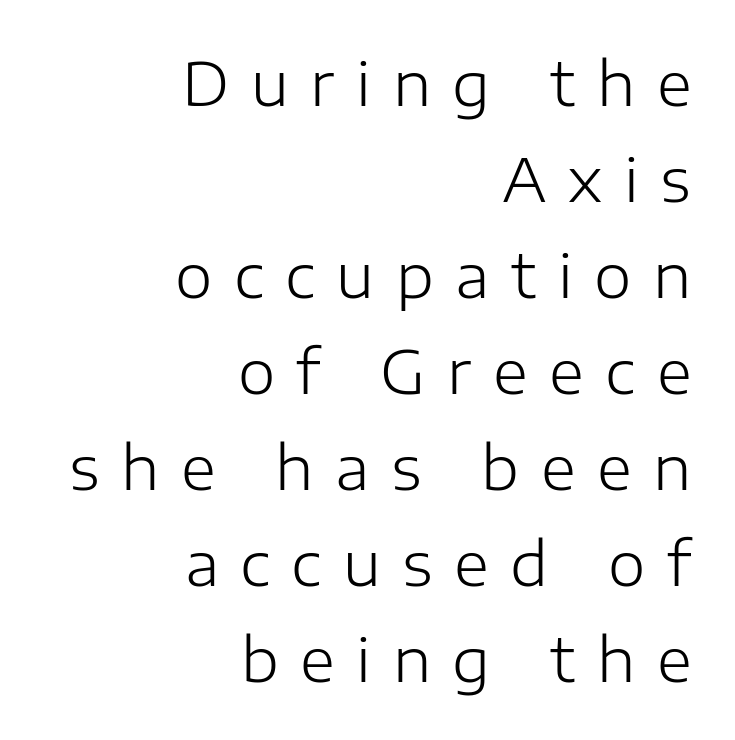
The image shows 60 px light sans-serif type, upright; set right-aligned, normal line spacing (1.6x), unusually wide letter spacing (+0.36 em), not underlined; low stroke contrast and a medium x-height.
